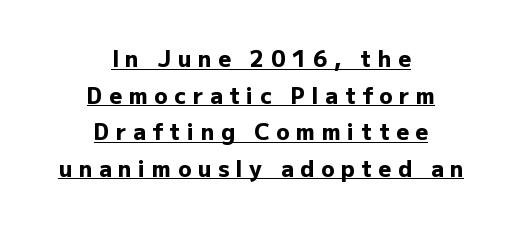
You can tell it's not italic because the verticals are truly vertical. Where is the straight margin? There isn't one; the lines are centered. The type is letterspaced generously, with wide tracking. Every letter is thick-stroked: bold, no question. This sample keeps an unexceptional amount of space between lines. Quick note: underline on.
